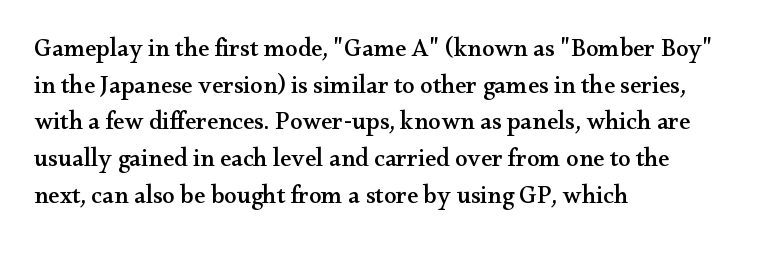
Q: Is the text italic (slanted)? A: No, it is upright.
Q: Is the text underlined? A: No.
Q: How is the paragraph aligned? A: Left-aligned.
Q: Is the spacing between letters normal or unusually wide? A: Normal.
Q: Is the spacing between lines tight, normal or loose? A: Normal.
